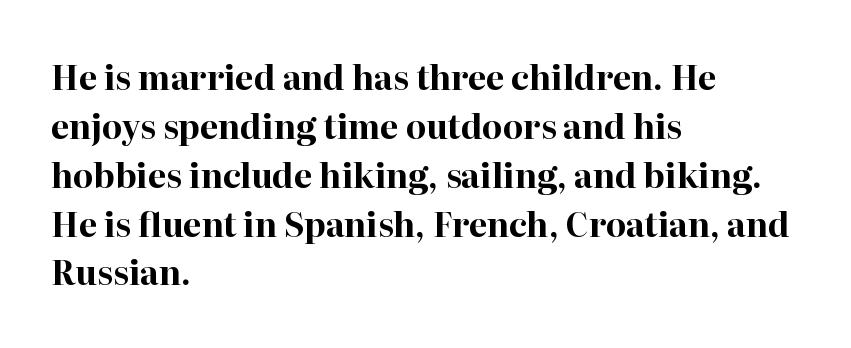
The image shows 33 px bold serif type, upright; set left-aligned, normal line spacing (1.48x), normal letter spacing, not underlined; high stroke contrast and a medium x-height.
